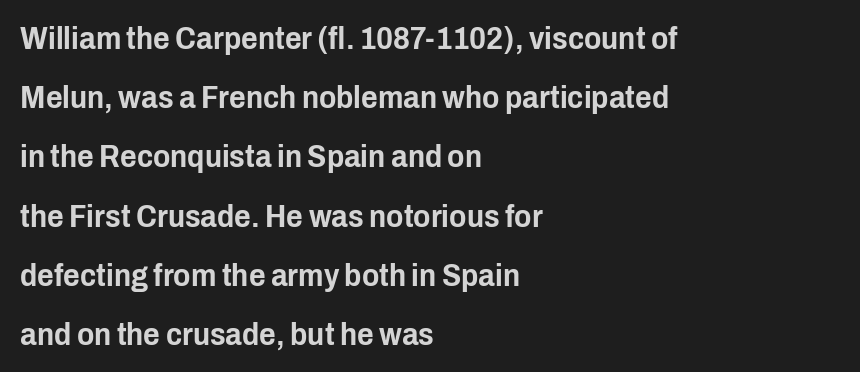
Between one letter and the next there's only the usual sliver of space. The glyphs are unaccompanied by any horizontal stroke below them. Proportional: the letters do not fall into vertical columns. A student would call this left alignment; a typographer would say flush left, rag right. Type style note: lacks serifs.
